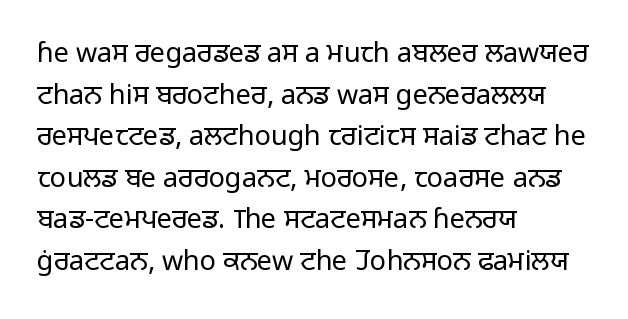
The image shows 27 px text type, upright; set left-aligned, normal line spacing (1.54x), normal letter spacing, not underlined.
